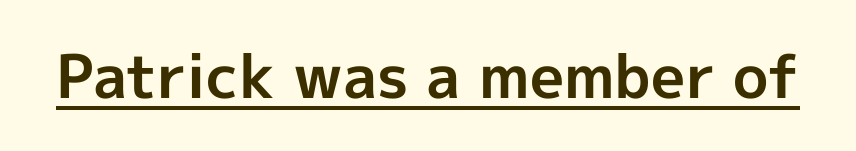
Q: Is the text bold? A: Yes.
Q: Is the text italic (slanted)? A: No, it is upright.
Q: Is the typeface a serif or a sans-serif typeface? A: Sans-serif.
Q: Is the text underlined? A: Yes.
Q: Is the spacing between letters normal or unusually wide? A: Normal.
Q: Width (condensed, normal, or wide)? A: Normal.
Q: x-height? A: Medium.
Q: Monospaced? A: No.
